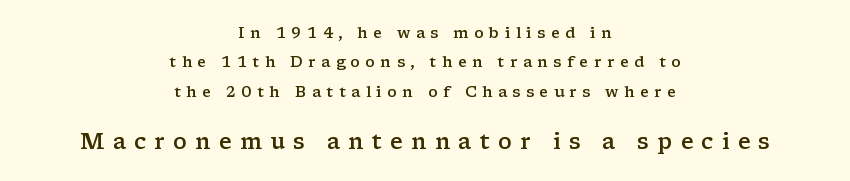
The area under the type is left untouched. Baseline-to-baseline distance is far greater than the letter height. A student would notice the bottom passage is typeset larger than what precedes it. Semibold letterforms, between regular and bold. Is the block centered? Yes — each line is placed symmetrically about the middle.
